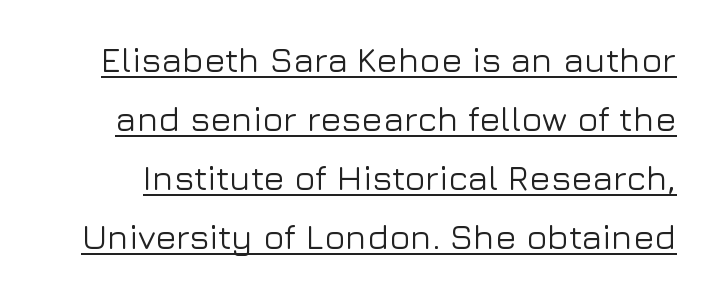
The image shows 35 px sans-serif type, upright; set normal line spacing (1.69x), normal letter spacing, underlined; low stroke contrast and a medium x-height.
